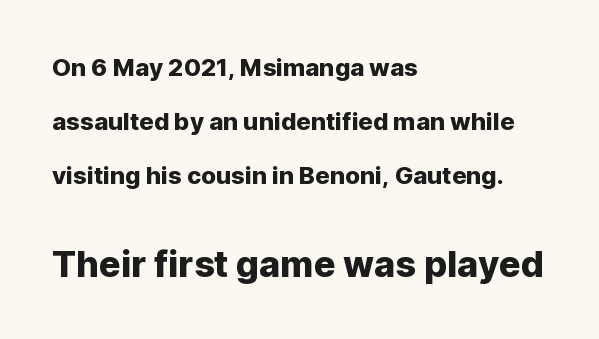
The image shows 36 px sans-serif type, upright; set left-aligned, loose line spacing (2.24x), normal letter spacing, not underlined; the second (bottom) block is 1.5x larger; low stroke contrast and a medium x-height.
